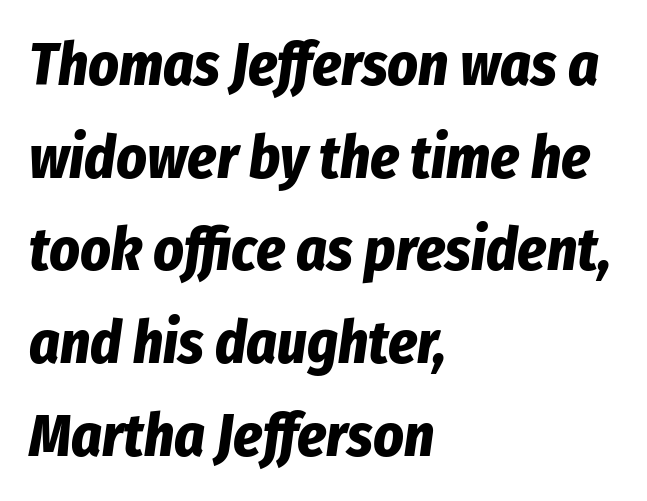
The image shows 59 px bold, condensed type, italic (leaning right); set left-aligned, normal line spacing (1.57x), normal letter spacing, not underlined; low stroke contrast and a medium x-height.
